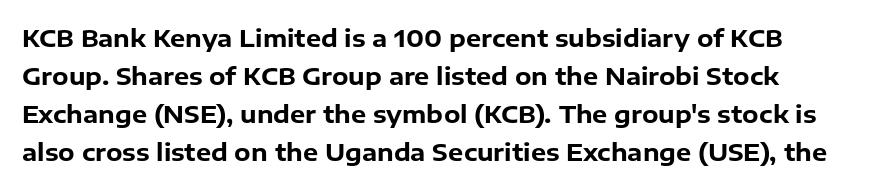
The image shows 24 px bold type, upright; set left-aligned, normal line spacing (1.58x), normal letter spacing, not underlined.
